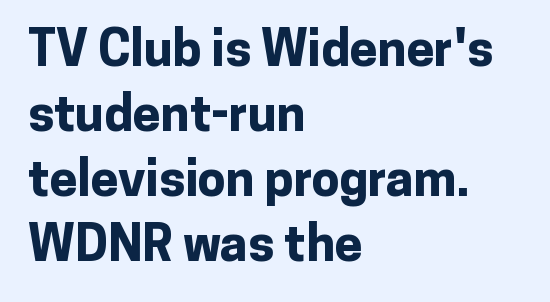
{"serif": "no", "italic": "no", "bold": "yes", "weight": "bold", "width": "normal", "stroke_contrast": "low", "x_height": "medium", "monospaced": "no", "underline": "no", "align": "left", "line_spacing": "normal", "line_spacing_ratio": 1.3, "letter_spacing": "normal", "letter_spacing_em": 0.0, "glyph_px": 50}
